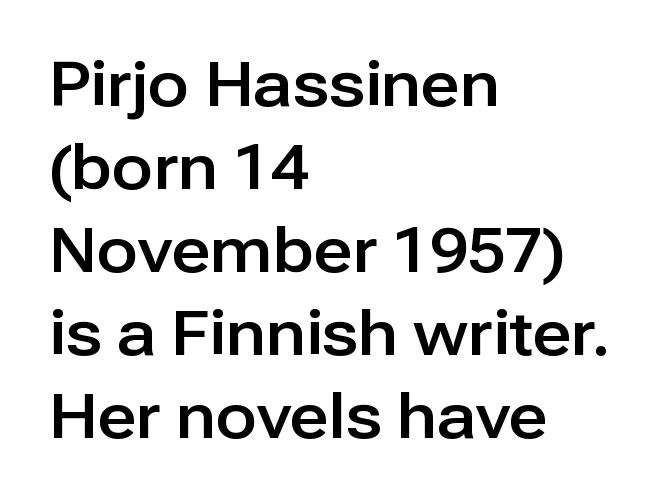
{"serif": "no", "italic": "no", "width": "normal", "stroke_contrast": "low", "x_height": "medium", "monospaced": "no", "underline": "no", "align": "left", "line_spacing": "normal", "line_spacing_ratio": 1.36, "letter_spacing": "normal", "letter_spacing_em": 0.0, "glyph_px": 61}
